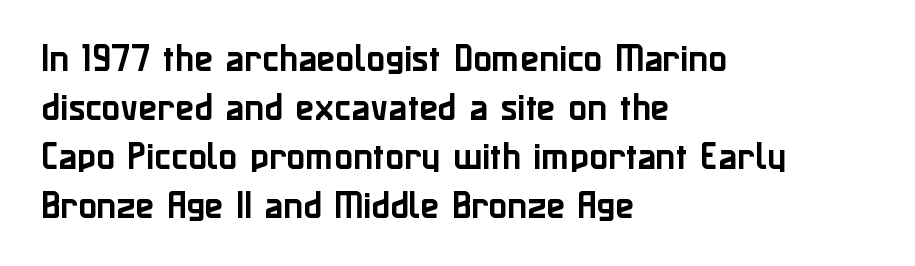
The image shows 31 px sans-serif type, upright; set left-aligned, normal line spacing (1.58x), normal letter spacing, not underlined; low stroke contrast and a medium x-height.
